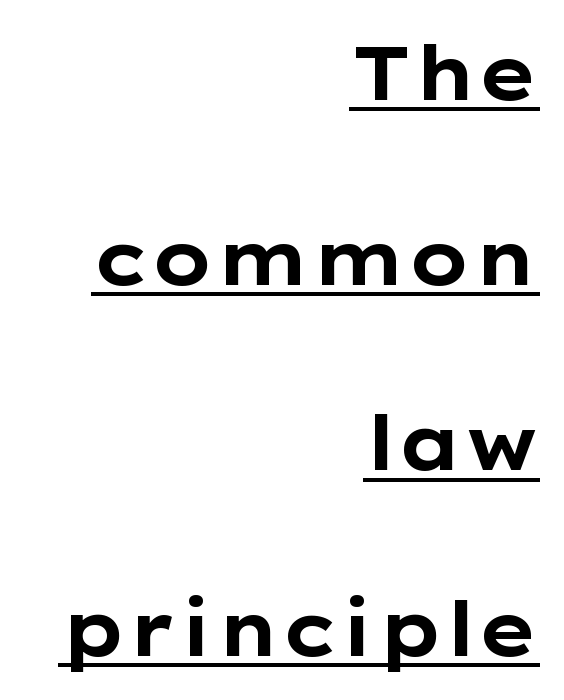
{"serif": "no", "italic": "no", "bold": "yes", "weight": "bold", "width": "wide", "stroke_contrast": "low", "x_height": "medium", "monospaced": "no", "underline": "yes", "align": "right", "line_spacing": "loose", "line_spacing_ratio": 2.47, "letter_spacing": "normal", "letter_spacing_em": 0.0, "glyph_px": 75}
